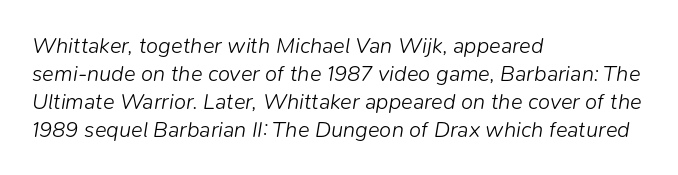
{"italic": "yes", "lean": "right", "slant_degrees": 9, "bold": "no", "underline": "no", "align": "left", "line_spacing": "normal", "line_spacing_ratio": 1.27, "letter_spacing": "normal", "letter_spacing_em": 0.0, "glyph_px": 22}
